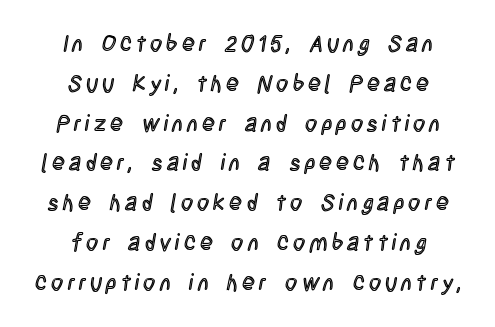
Layout note: lines centered. This rendering features lettering with no underline.
